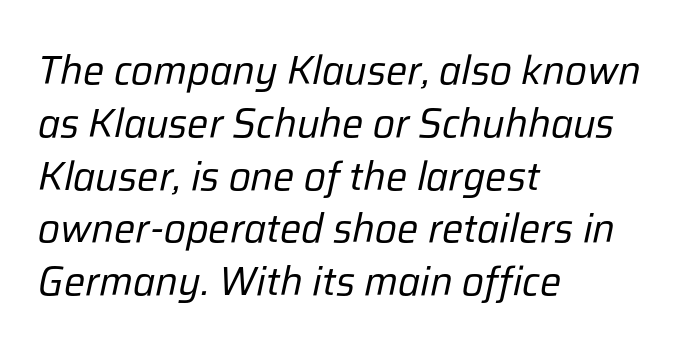
The image shows 40 px regular-weight type, italic (leaning right); set left-aligned, normal line spacing (1.32x), normal letter spacing, not underlined; low stroke contrast and a medium x-height.
